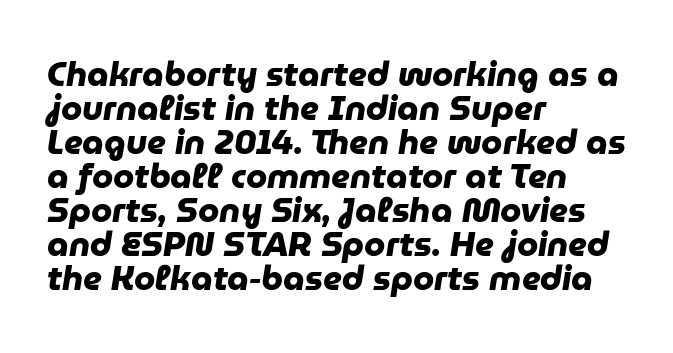
The image shows 34 px heavy sans-serif type; set left-aligned, tight line spacing (1.0x), normal letter spacing, not underlined; low stroke contrast and a medium x-height.
